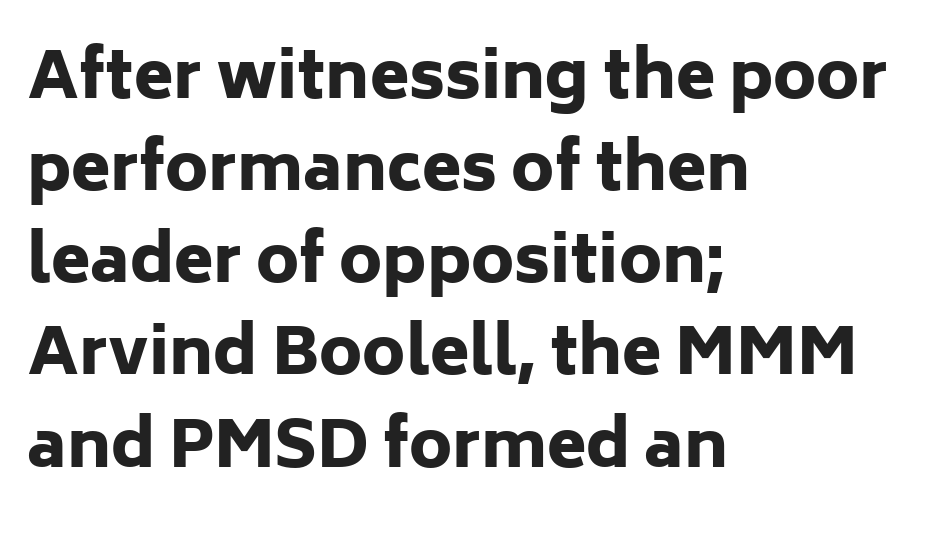
{"serif": "no", "italic": "no", "bold": "yes", "weight": "heavy", "width": "normal", "stroke_contrast": "low", "x_height": "medium", "monospaced": "no", "underline": "no", "align": "left", "line_spacing": "normal", "line_spacing_ratio": 1.44, "letter_spacing": "normal", "letter_spacing_em": 0.0, "glyph_px": 64}
